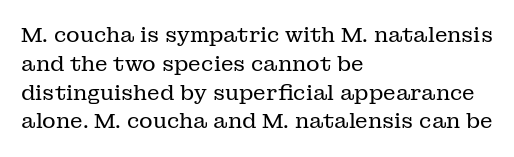
The image shows 21 px text type, upright; set left-aligned, normal line spacing (1.37x), normal letter spacing, not underlined.
